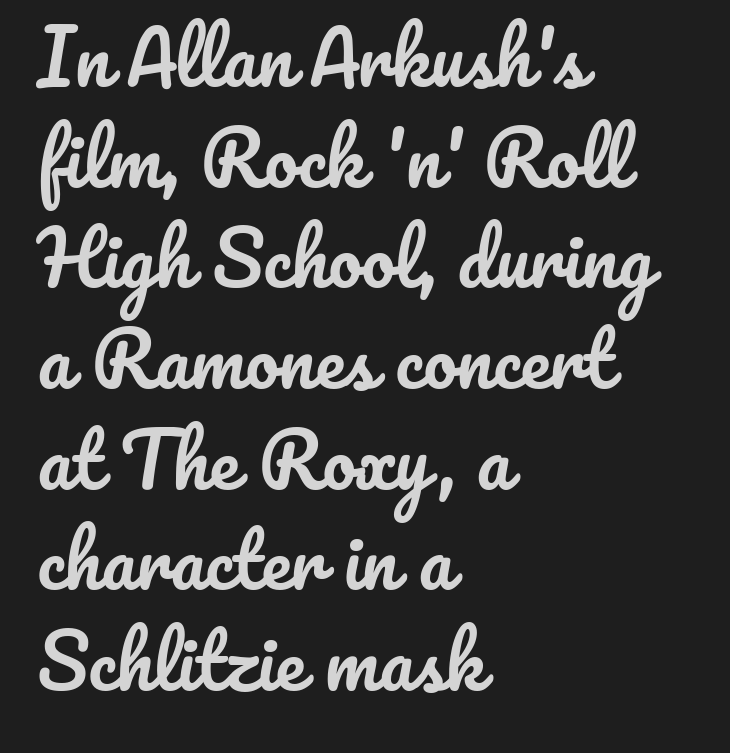
Q: Is the text italic (slanted)? A: Yes.
Q: Is the text underlined? A: No.
Q: How is the paragraph aligned? A: Left-aligned.
Q: Is the spacing between letters normal or unusually wide? A: Normal.
Q: Is the spacing between lines tight, normal or loose? A: Normal.
Q: Width (condensed, normal, or wide)? A: Normal.
Q: Stroke contrast? A: Low.
Q: x-height? A: Small.
Q: Monospaced? A: No.
